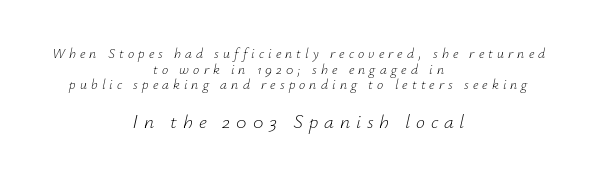
The image shows 20 px text type, italic (leaning right); set centered, tight line spacing (1.11x), unusually wide letter spacing (+0.29 em), not underlined; the second (bottom) block is 1.43x larger.
